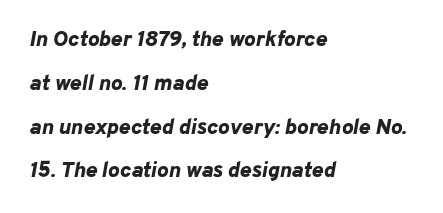
The image shows 22 px bold type, italic (leaning right); set left-aligned, loose line spacing (1.99x), normal letter spacing, not underlined.
